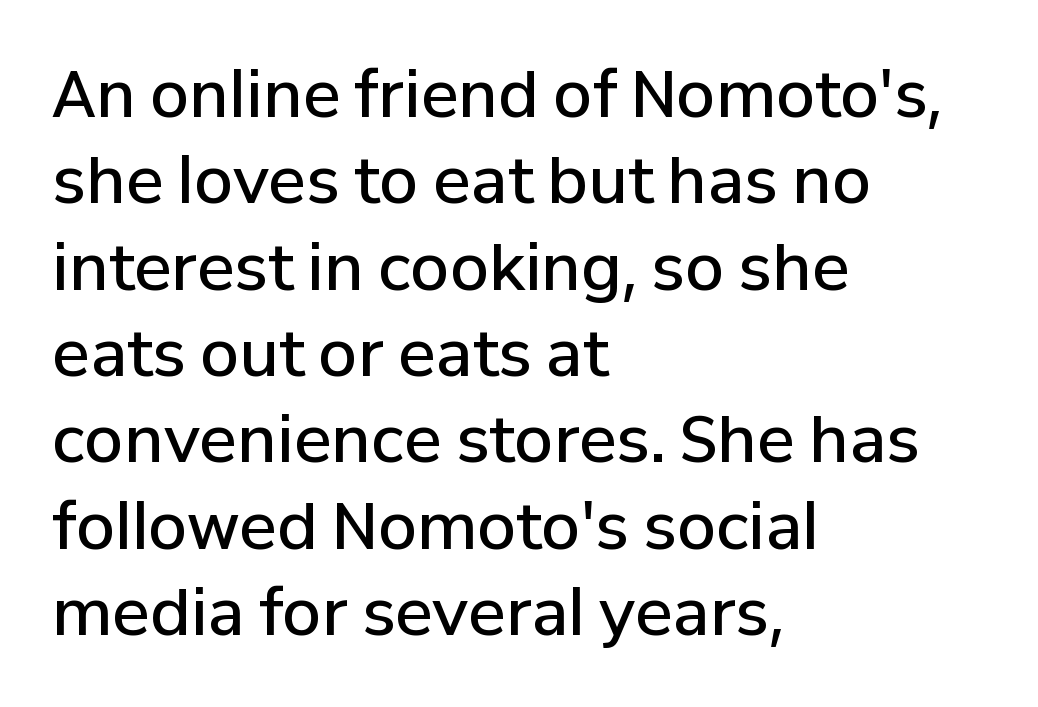
The image shows 63 px semibold sans-serif type, upright; set left-aligned, normal line spacing (1.37x), normal letter spacing, not underlined; low stroke contrast and a medium x-height.
